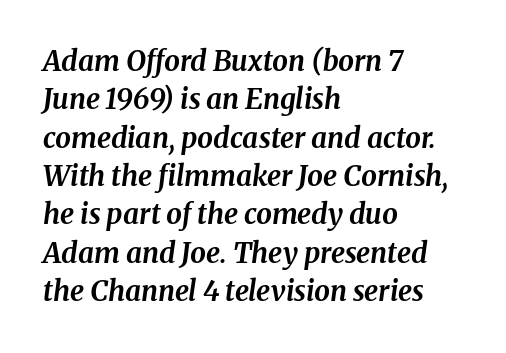
{"italic": "yes", "lean": "right", "slant_degrees": 8, "bold": "yes", "weight": "bold", "width": "normal", "stroke_contrast": "medium", "x_height": "medium", "monospaced": "no", "underline": "no", "align": "left", "line_spacing": "normal", "line_spacing_ratio": 1.37, "letter_spacing": "normal", "letter_spacing_em": 0.0, "glyph_px": 28}
